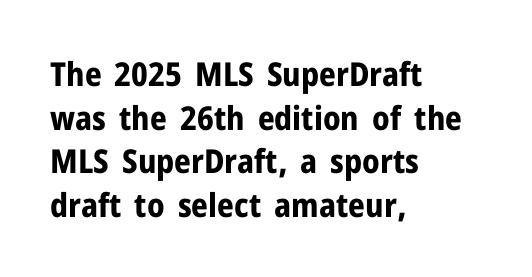
In terms of letterform style, serifs are entirely absent. The axis of the letterforms is exactly vertical. The words here are not underlined. Notice how the passage keeps a crisp vertical edge on the left only. In terms of leading, this rendering sits right in the middle. Weight: bold.
